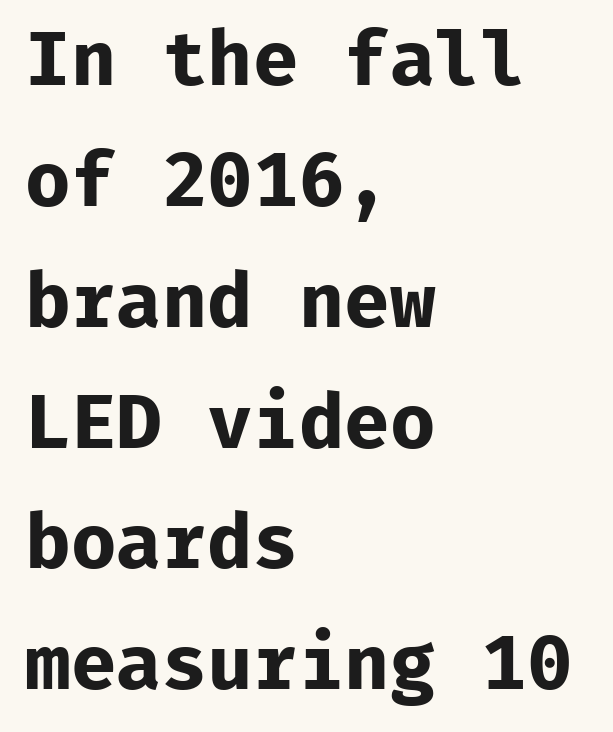
Rendered with straight, roman letterforms. In terms of letterform style, serifs are entirely absent. Reading down the column, the eye jumps a familiar distance to each next line. Descenders hang freely into open space. The passage shown is emphatically bold. These lines are set flush left with a ragged right edge.
